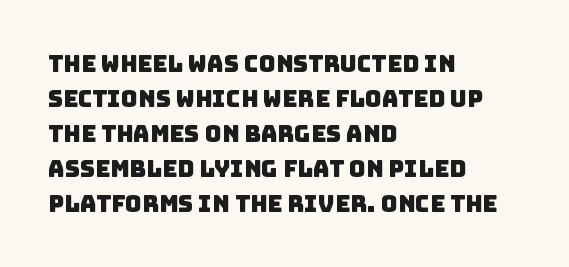
The image shows 23 px text type; set left-aligned, normal line spacing (1.52x), normal letter spacing, not underlined.
